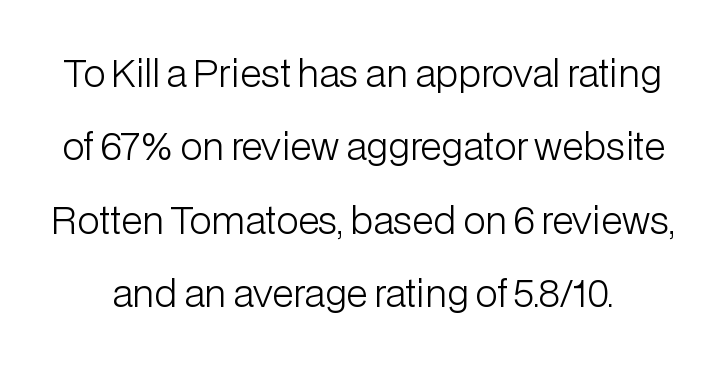
{"serif": "no", "italic": "no", "bold": "no", "weight": "light", "width": "normal", "stroke_contrast": "low", "x_height": "medium", "monospaced": "no", "underline": "no", "line_spacing": "loose", "line_spacing_ratio": 1.98, "letter_spacing": "normal", "letter_spacing_em": 0.0, "glyph_px": 37}
